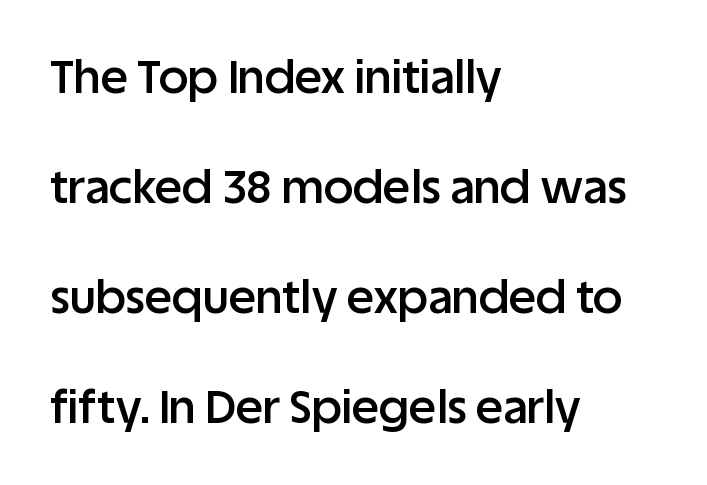
The image shows 46 px semibold sans-serif type, upright; set left-aligned, loose line spacing (2.39x), normal letter spacing, not underlined; low stroke contrast and a large x-height.
